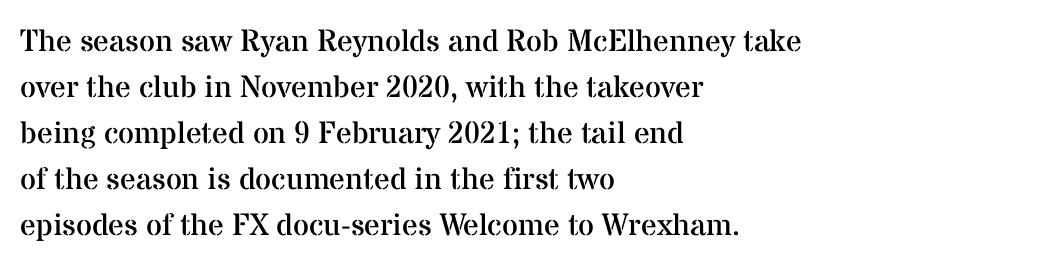
Quick note: underline off. Small tapered or slab feet sit at the stroke ends, so this counts as serif. Which margin do the lines hug? The left one — the right edge is uneven. How are the letters spaced? Ordinarily, with no added tracking.
